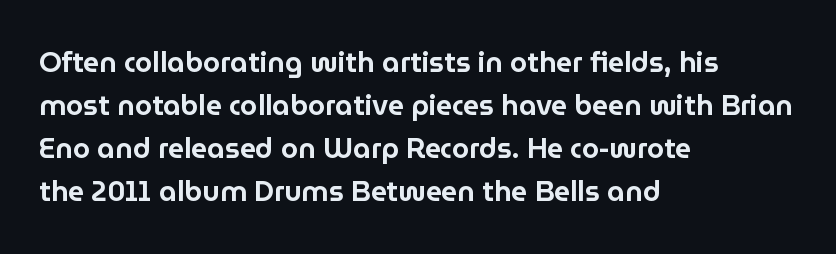
Q: Is the text italic (slanted)? A: No, it is upright.
Q: Is the typeface a serif or a sans-serif typeface? A: Sans-serif.
Q: Is the text underlined? A: No.
Q: How is the paragraph aligned? A: Left-aligned.
Q: Is the spacing between letters normal or unusually wide? A: Normal.
Q: Is the spacing between lines tight, normal or loose? A: Normal.
Q: Width (condensed, normal, or wide)? A: Normal.
Q: Stroke contrast? A: Low.
Q: x-height? A: Medium.
Q: Monospaced? A: No.
